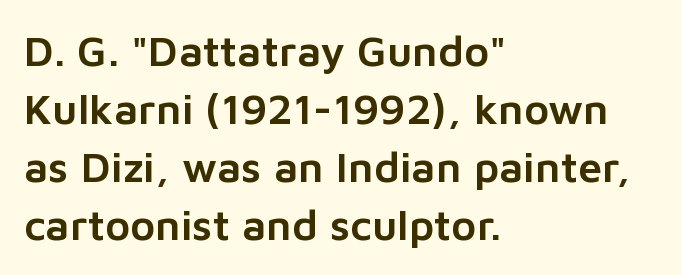
The image shows 43 px sans-serif type, upright; set left-aligned, normal line spacing (1.35x), normal letter spacing, not underlined; low stroke contrast and a medium x-height.
